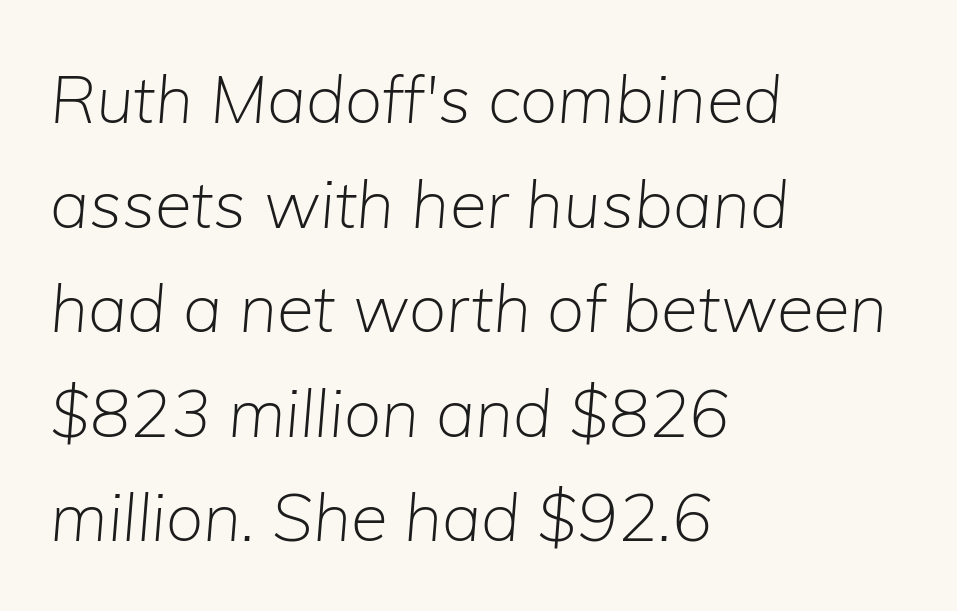
The tracking reads as untouched default to a designer's eye. Posture: slanted. A student would call this left alignment; a typographer would say flush left, rag right. This sample has the flowing, uneven cadence of proportional lettering. Caption: face not bold, strokes unweighted.
